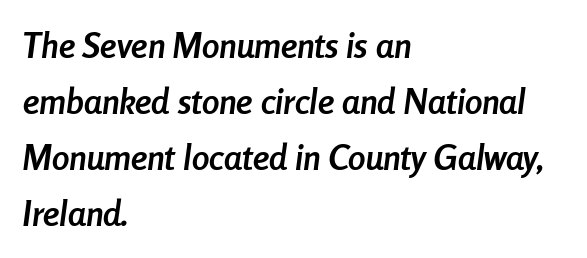
{"italic": "yes", "lean": "right", "slant_degrees": 8, "bold": "yes", "weight": "semibold", "width": "condensed", "stroke_contrast": "low", "x_height": "medium", "monospaced": "no", "underline": "no", "align": "left", "line_spacing": "normal", "line_spacing_ratio": 1.6, "letter_spacing": "normal", "letter_spacing_em": 0.0, "glyph_px": 35}
